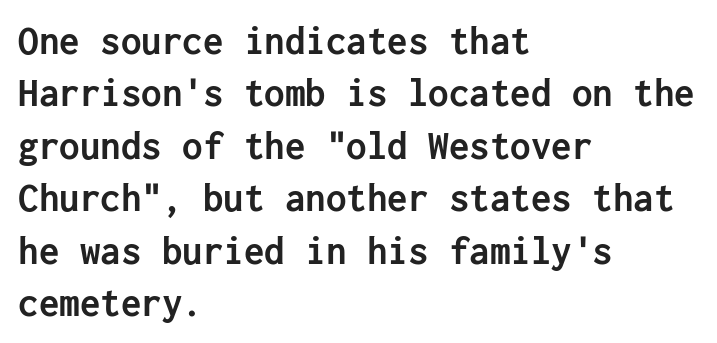
The image shows 41 px semibold sans-serif type, upright; set left-aligned, normal line spacing (1.28x), normal letter spacing, not underlined; low stroke contrast and a medium x-height.
